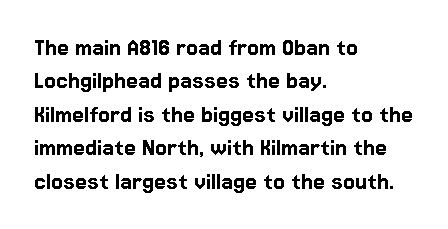
The specimen reads as upright at a glance. The words here are not underlined. Horizontal alignment here is leftward, the default for most running prose. The gaps between neighbouring characters are ordinary and unremarkable.
